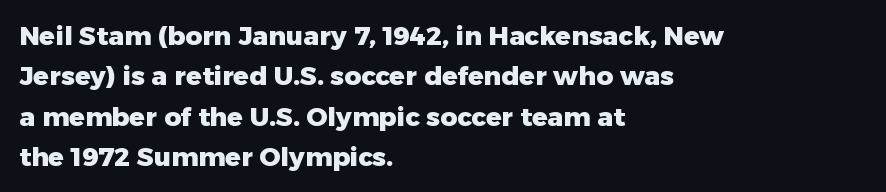
The image shows 26 px bold type, upright; set left-aligned, normal line spacing (1.55x), normal letter spacing, not underlined.
